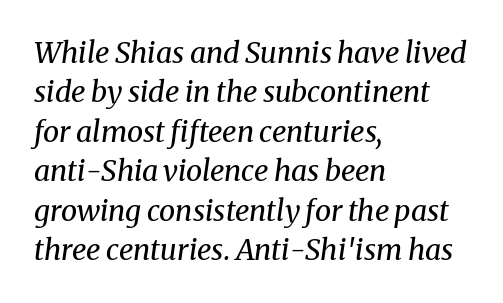
{"serif": "yes", "italic": "yes", "lean": "right", "slant_degrees": 8, "bold": "no", "weight": "regular", "width": "normal", "stroke_contrast": "medium", "x_height": "medium", "monospaced": "no", "underline": "no", "align": "left", "line_spacing": "normal", "line_spacing_ratio": 1.36, "letter_spacing": "normal", "letter_spacing_em": 0.0, "glyph_px": 29}
